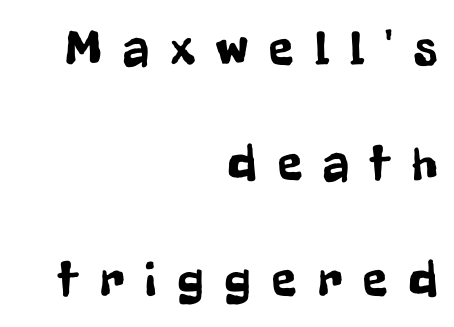
Q: Is the text italic (slanted)? A: No, it is upright.
Q: Is the typeface a serif or a sans-serif typeface? A: Sans-serif.
Q: Is the text underlined? A: No.
Q: How is the paragraph aligned? A: Right-aligned.
Q: Is the spacing between letters normal or unusually wide? A: Unusually wide.
Q: Is the spacing between lines tight, normal or loose? A: Loose.
Q: Width (condensed, normal, or wide)? A: Condensed.
Q: Stroke contrast? A: Low.
Q: x-height? A: Medium.
Q: Monospaced? A: No.
